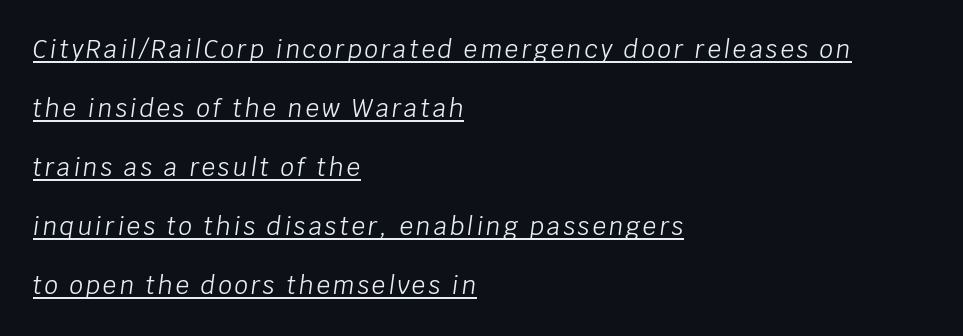
{"italic": "yes", "lean": "right", "slant_degrees": 8, "bold": "no", "underline": "yes", "align": "left", "line_spacing": "loose", "line_spacing_ratio": 2.46, "glyph_px": 24}
